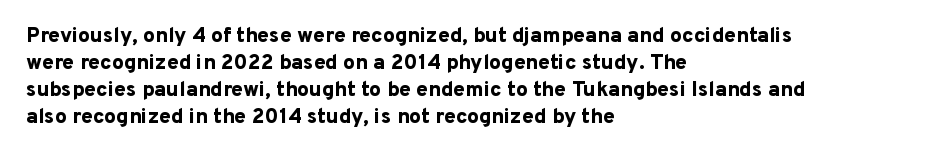
Q: Is the text bold? A: Yes.
Q: Is the text italic (slanted)? A: No, it is upright.
Q: Is the text underlined? A: No.
Q: How is the paragraph aligned? A: Left-aligned.
Q: Is the spacing between letters normal or unusually wide? A: Normal.
Q: Is the spacing between lines tight, normal or loose? A: Normal.
